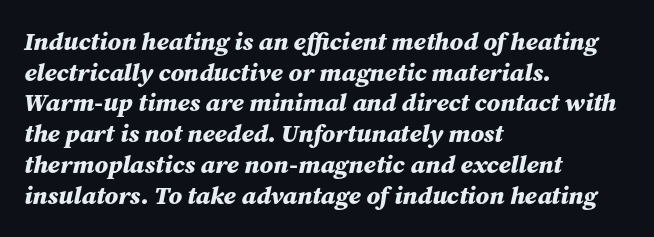
Characters are canted at an angle relative to the baseline's perpendicular. Decoration check: the copy has no underline. The lines are quadded left. Each word holds together tightly as a unit, with standard inter-letter gaps. Strong, thick strokes mark this as bold type.
